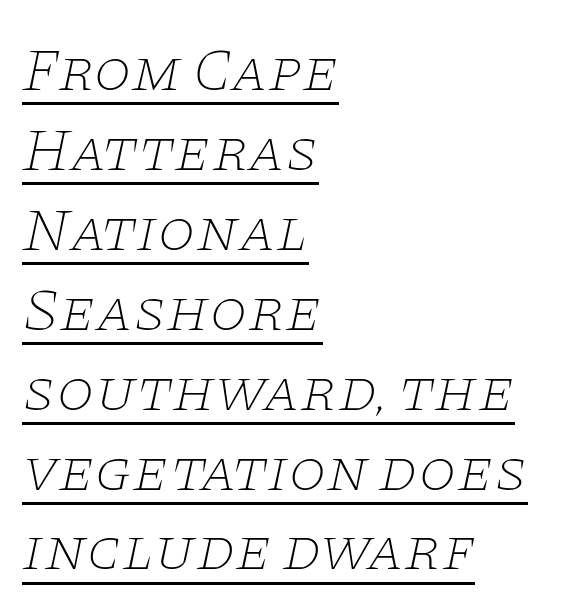
The lines sit at an ordinary, default distance from one another. Compared with a centered layout, this one pins lines to the left instead. The line texture is even and compact thanks to regular tracking. The characters are drawn with everyday or finer stroke widths.
